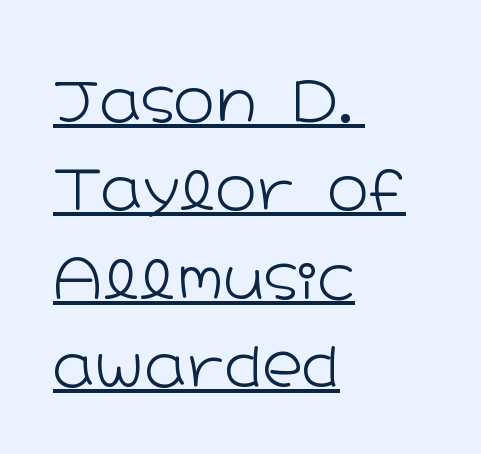
The image shows 56 px light, wide sans-serif type, upright; set left-aligned, normal line spacing (1.58x), normal letter spacing, underlined; low stroke contrast and a medium x-height.
